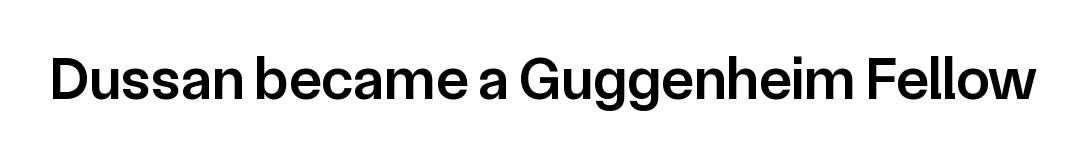
The gaps between neighbouring characters are ordinary and unremarkable. The words here are not underlined. You could not count columns in this text — the font is proportionally spaced. Does the type have serifs? No, each stem ends abruptly. Notice how the stems are strictly vertical — no italics here. A somewhat darkened texture: the type is semibold rather than bold.
